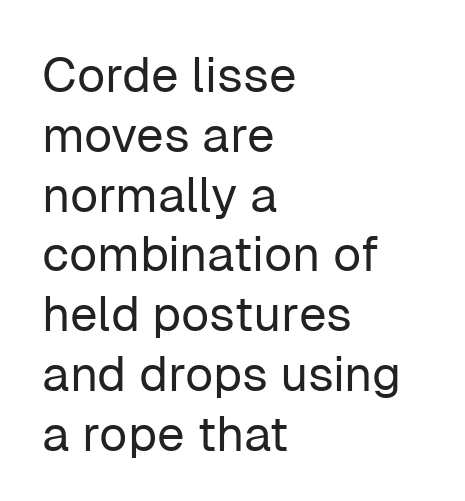
Q: Is the text bold? A: No.
Q: Is the text italic (slanted)? A: No, it is upright.
Q: Is the typeface a serif or a sans-serif typeface? A: Sans-serif.
Q: Is the text underlined? A: No.
Q: How is the paragraph aligned? A: Left-aligned.
Q: Is the spacing between letters normal or unusually wide? A: Normal.
Q: Width (condensed, normal, or wide)? A: Normal.
Q: Stroke contrast? A: Low.
Q: x-height? A: Medium.
Q: Monospaced? A: No.
